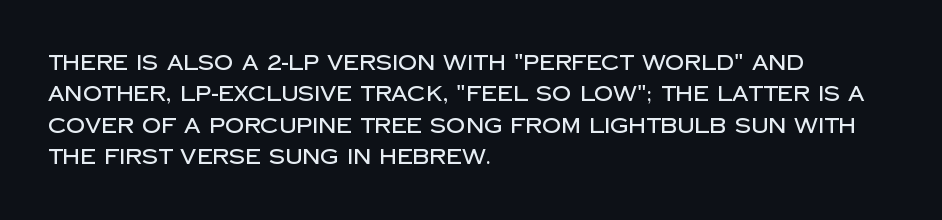
{"italic": "no", "underline": "no", "align": "left", "line_spacing": "normal", "line_spacing_ratio": 1.49, "letter_spacing": "normal", "letter_spacing_em": 0.0, "glyph_px": 21}
